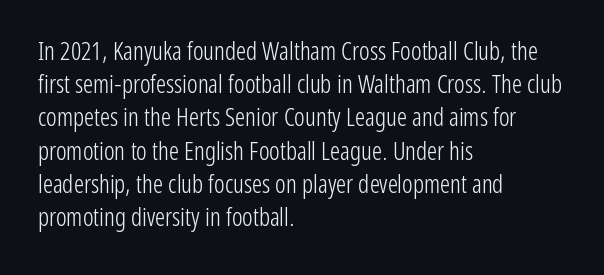
These lines sit exactly where default settings would place them. Decoration check: the copy has no underline. The typeface has the unassuming heft of standard copy or less. Horizontal alignment here is leftward, the default for most running prose.
